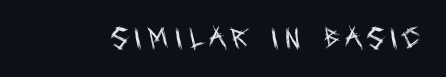
{"italic": "no", "bold": "no", "underline": "no", "letter_spacing": "wide", "letter_spacing_em": 0.29, "glyph_px": 23}
